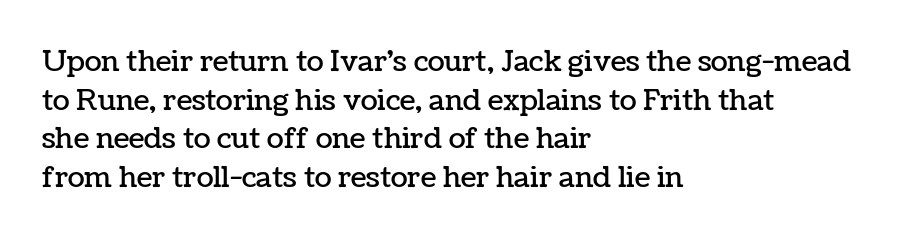
The setting favours the left margin, as ordinary paragraphs usually do. These lines sit exactly where default settings would place them. The typography opts for an upright posture over an oblique one. The type is set solid horizontally, with unmodified tracking.
